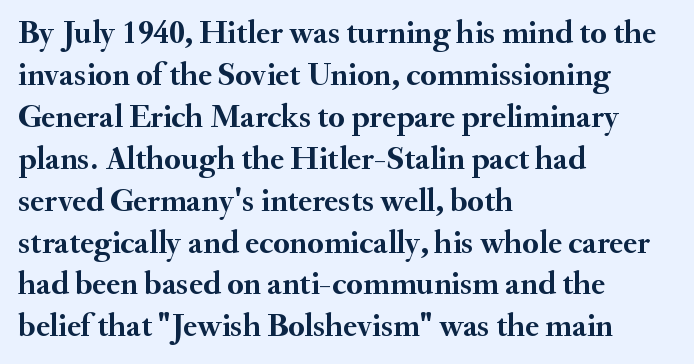
Q: Is the text bold? A: Yes.
Q: Is the text italic (slanted)? A: No, it is upright.
Q: Is the typeface a serif or a sans-serif typeface? A: Serif.
Q: Is the text underlined? A: No.
Q: How is the paragraph aligned? A: Left-aligned.
Q: Is the spacing between letters normal or unusually wide? A: Normal.
Q: Is the spacing between lines tight, normal or loose? A: Normal.
Q: Width (condensed, normal, or wide)? A: Normal.
Q: Stroke contrast? A: Medium.
Q: x-height? A: Small.
Q: Monospaced? A: No.
